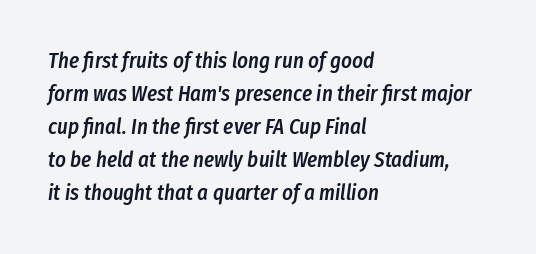
Q: Is the text bold? A: Semi-bold.
Q: Is the text italic (slanted)? A: Yes, it leans right by about 8 degrees.
Q: Is the text underlined? A: No.
Q: How is the paragraph aligned? A: Left-aligned.
Q: Is the spacing between letters normal or unusually wide? A: Normal.
Q: Is the spacing between lines tight, normal or loose? A: Normal.
